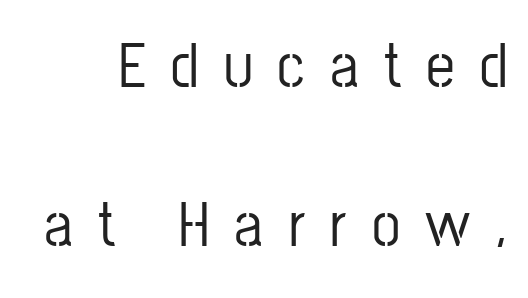
Bare-footed words on every line. Posture: upright roman. The designer dialed line spacing up above the default. The rendering inserts visible extra space after every character.
